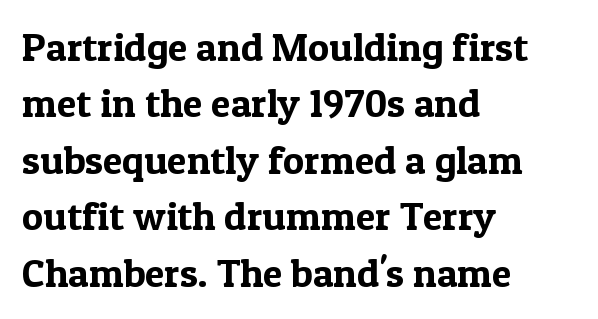
Q: Is the text italic (slanted)? A: No, it is upright.
Q: Is the typeface a serif or a sans-serif typeface? A: Serif.
Q: Is the text underlined? A: No.
Q: How is the paragraph aligned? A: Left-aligned.
Q: Is the spacing between letters normal or unusually wide? A: Normal.
Q: Is the spacing between lines tight, normal or loose? A: Normal.
Q: Width (condensed, normal, or wide)? A: Normal.
Q: x-height? A: Medium.
Q: Monospaced? A: No.
